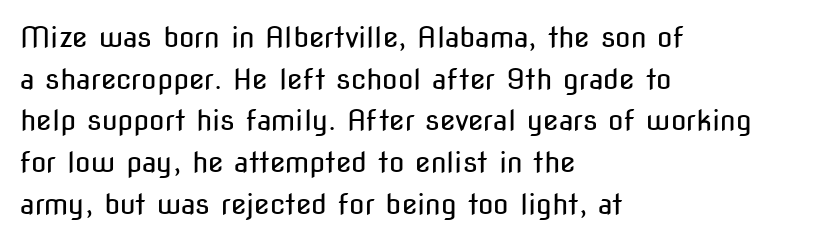
Line beginnings align vertically; line endings do not. Do the letters lean? They stand straight. Anything drawn beneath the words? Only blank space. The face used here is rendered with its standard letterfit. Note the varied advance widths — an 'i' is clearly narrower than an 'm'.
